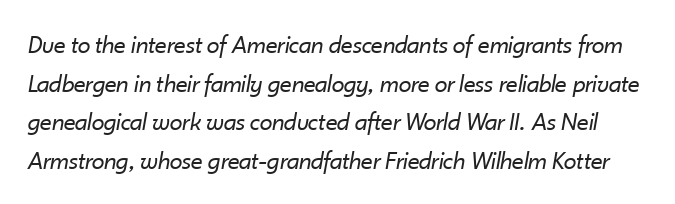
The image shows 26 px text type, italic (leaning right); set normal line spacing (1.49x), normal letter spacing, not underlined.
